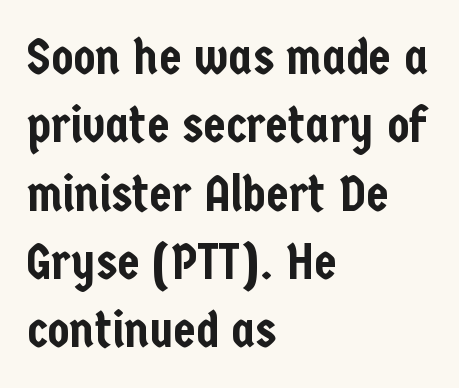
Typographically, this falls in the sans-serif category. How are the letters spaced? Ordinarily, with no added tracking. The axis of the letterforms is exactly vertical. This sample has the flowing, uneven cadence of proportional lettering.
